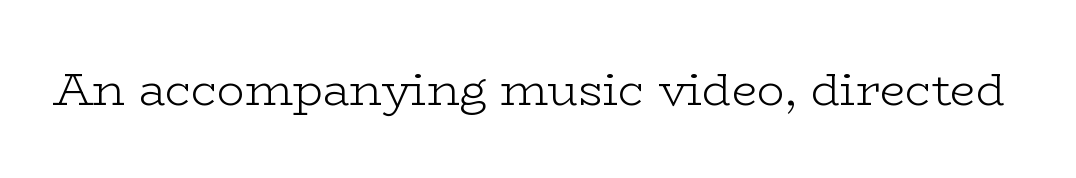
These lines were composed using upright roman letters. A bare baseline throughout the passage. Small tapered or slab feet sit at the stroke ends, so this counts as serif. The characters are drawn with everyday or finer stroke widths. Default kerning and tracking; the words read as compact shapes. The letters advance in unequal steps, a hallmark of proportional type.
